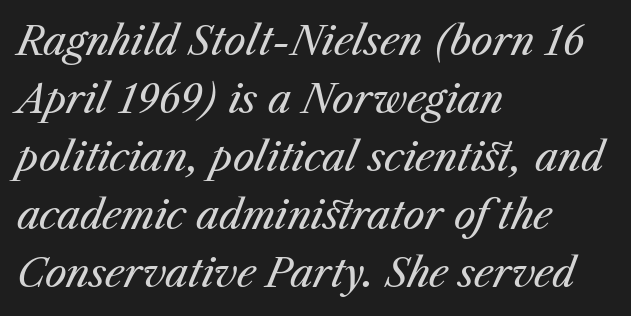
{"italic": "yes", "lean": "right", "slant_degrees": 23, "bold": "no", "weight": "regular", "width": "normal", "stroke_contrast": "medium", "x_height": "medium", "monospaced": "no", "underline": "no", "align": "left", "line_spacing": "normal", "line_spacing_ratio": 1.49, "letter_spacing": "normal", "letter_spacing_em": 0.0, "glyph_px": 39}
